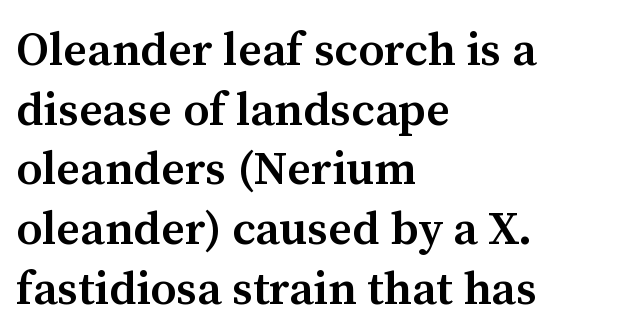
Q: Is the text bold? A: Semi-bold.
Q: Is the text italic (slanted)? A: No, it is upright.
Q: Is the typeface a serif or a sans-serif typeface? A: Serif.
Q: Is the text underlined? A: No.
Q: How is the paragraph aligned? A: Left-aligned.
Q: Is the spacing between letters normal or unusually wide? A: Normal.
Q: Is the spacing between lines tight, normal or loose? A: Normal.
Q: Width (condensed, normal, or wide)? A: Normal.
Q: Stroke contrast? A: Medium.
Q: x-height? A: Medium.
Q: Monospaced? A: No.
